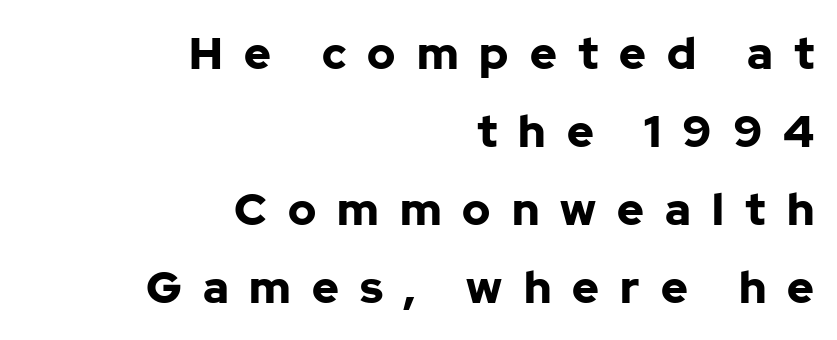
{"serif": "no", "italic": "no", "bold": "yes", "weight": "bold", "width": "normal", "stroke_contrast": "low", "x_height": "medium", "monospaced": "no", "underline": "no", "align": "right", "line_spacing_ratio": 1.73, "letter_spacing": "wide", "letter_spacing_em": 0.47, "glyph_px": 45}
